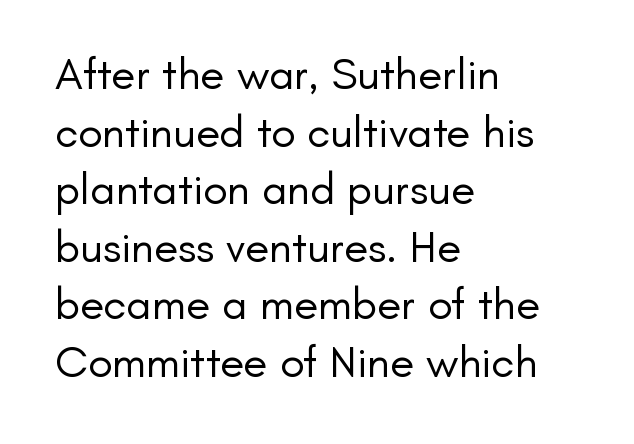
The passage shown is not underscored anywhere. Character widths vary here, with narrow letters taking less room than wide ones. Tracking value appears to be zero — textbook default spacing. Whoever set this chose a conventional vertical rhythm. Stroke thickness stays within the range of a standard reading face or lighter. Tall strokes in this sample are plumb rather than angled.
